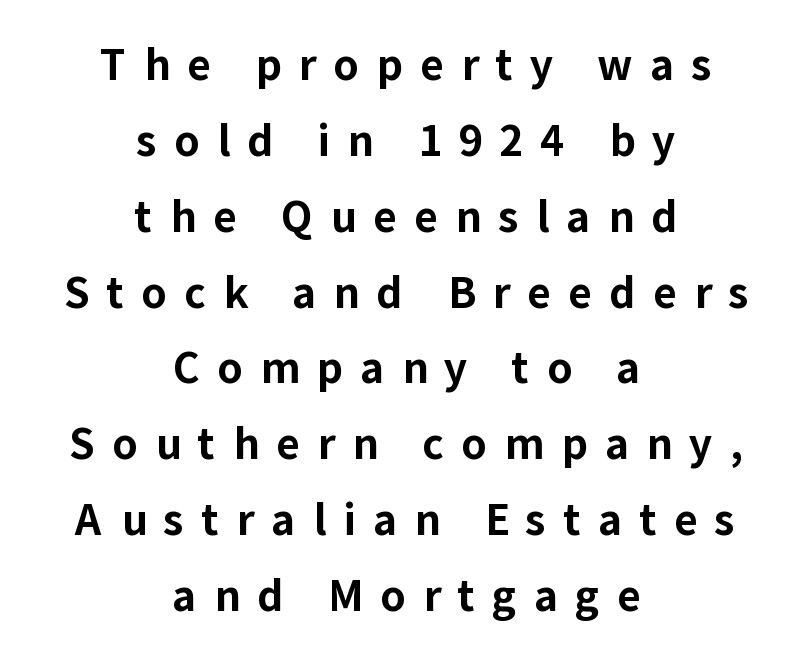
This rendering employs a face without finishing strokes, i.e., a sans-serif. Tracking value appears strongly positive — letters spread wide. Here the designer chose a conventional face with non-uniform glyph widths. The passage shown is emphatically bold.
